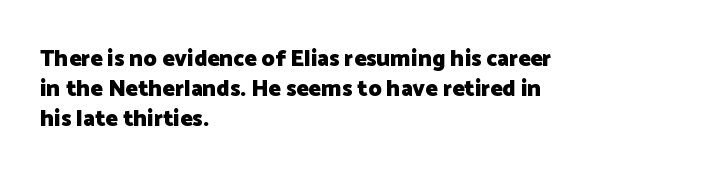
Designer's note — italics off, roman on. Clear beneath every line of the passage. Set as a true bold cut, around the 700 mark. How would I describe the line gaps? Plain and ordinary.
